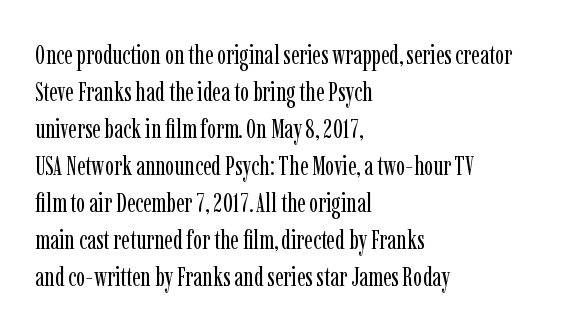
Q: Is the text bold? A: No.
Q: Is the text italic (slanted)? A: No, it is upright.
Q: Is the text underlined? A: No.
Q: How is the paragraph aligned? A: Left-aligned.
Q: Is the spacing between letters normal or unusually wide? A: Normal.
Q: Is the spacing between lines tight, normal or loose? A: Normal.
